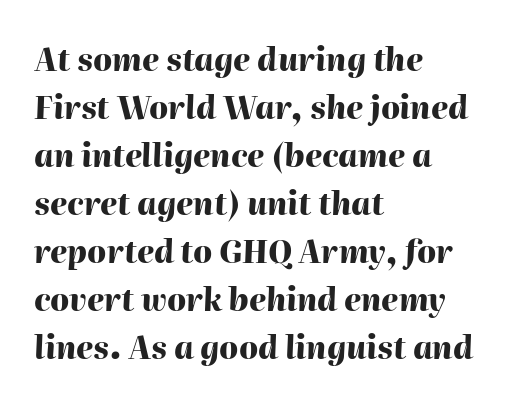
The image shows 31 px heavy type, italic (leaning right); set left-aligned, normal line spacing (1.55x), normal letter spacing, not underlined; high stroke contrast and a medium x-height.
